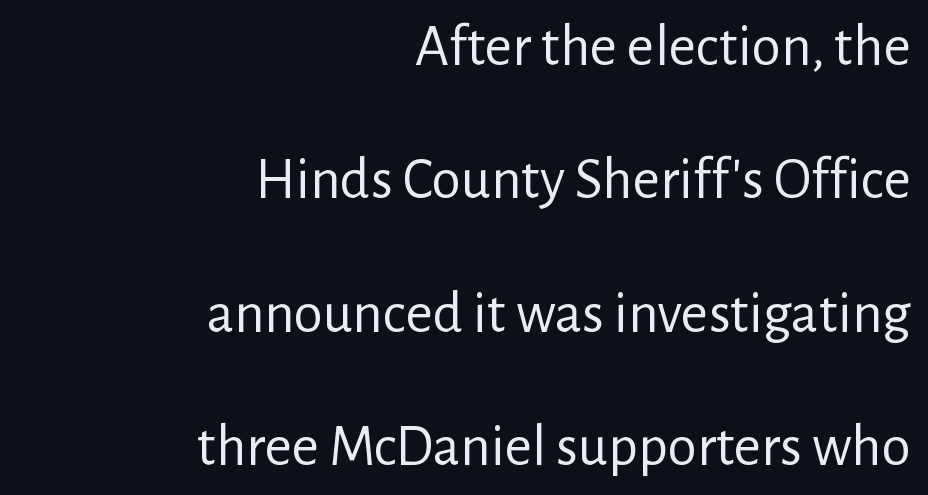
Style check: upright. Just letters on the line, the space beneath them empty. The rendering uses a large line-height, opening up the rows. Inter-character spacing is left at the font's built-in metrics.
